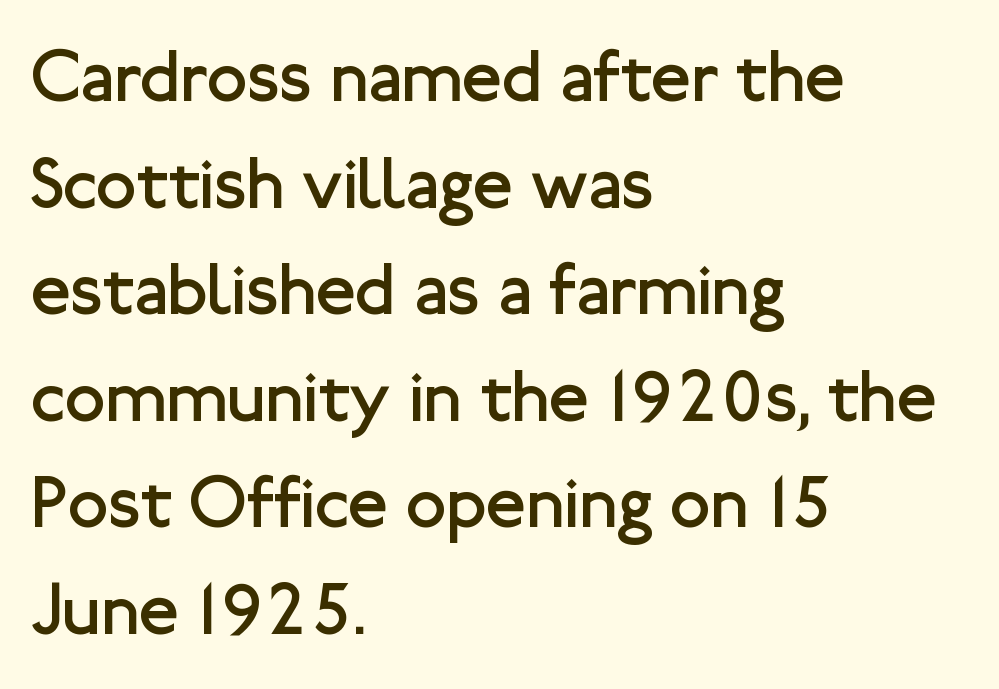
Q: Is the text bold? A: No.
Q: Is the text italic (slanted)? A: No, it is upright.
Q: Is the typeface a serif or a sans-serif typeface? A: Sans-serif.
Q: Is the text underlined? A: No.
Q: How is the paragraph aligned? A: Left-aligned.
Q: Is the spacing between letters normal or unusually wide? A: Normal.
Q: Is the spacing between lines tight, normal or loose? A: Normal.
Q: Width (condensed, normal, or wide)? A: Normal.
Q: Stroke contrast? A: Low.
Q: x-height? A: Medium.
Q: Monospaced? A: No.
